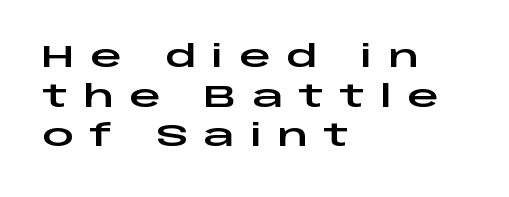
{"serif": "no", "italic": "no", "width": "wide", "stroke_contrast": "low", "x_height": "large", "monospaced": "no", "underline": "no", "align": "left", "line_spacing": "normal", "line_spacing_ratio": 1.28, "letter_spacing": "wide", "letter_spacing_em": 0.49, "glyph_px": 31}
